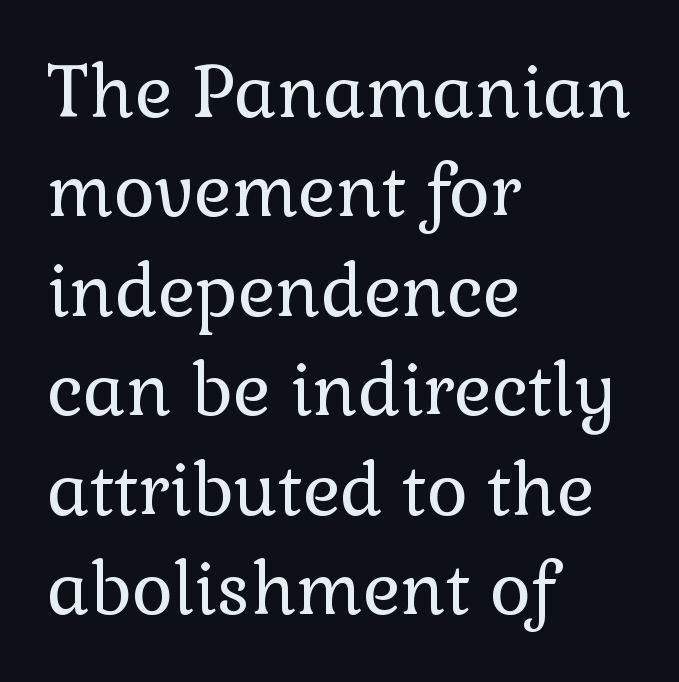
{"serif": "yes", "italic": "no", "bold": "no", "weight": "regular", "width": "normal", "x_height": "medium", "monospaced": "no", "underline": "no", "align": "left", "line_spacing": "normal", "line_spacing_ratio": 1.4, "letter_spacing": "normal", "letter_spacing_em": 0.0, "glyph_px": 71}
